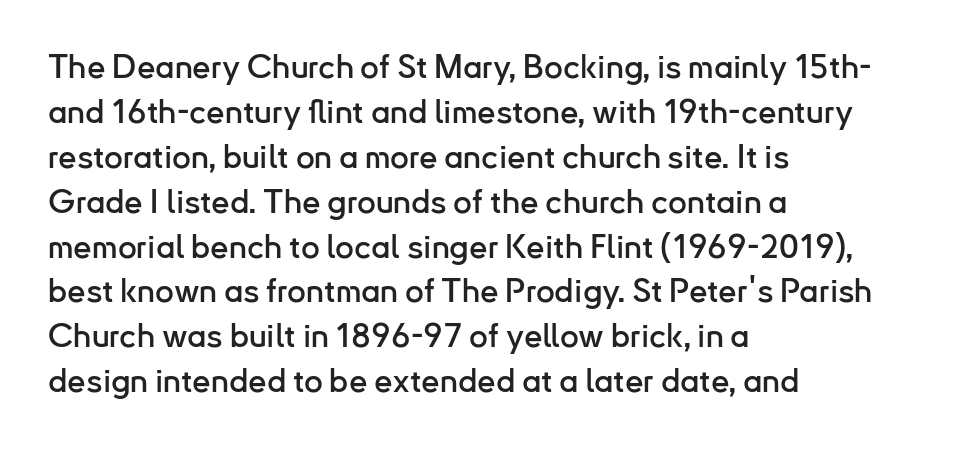
This block has exactly the height ordinary leading produces. Typographically, this falls in the sans-serif category. The ragged edge is on the right, which tells us the setting is flush left. You can tell it's not italic because the verticals are truly vertical. Do the characters align in a grid? No, the font is proportional.
